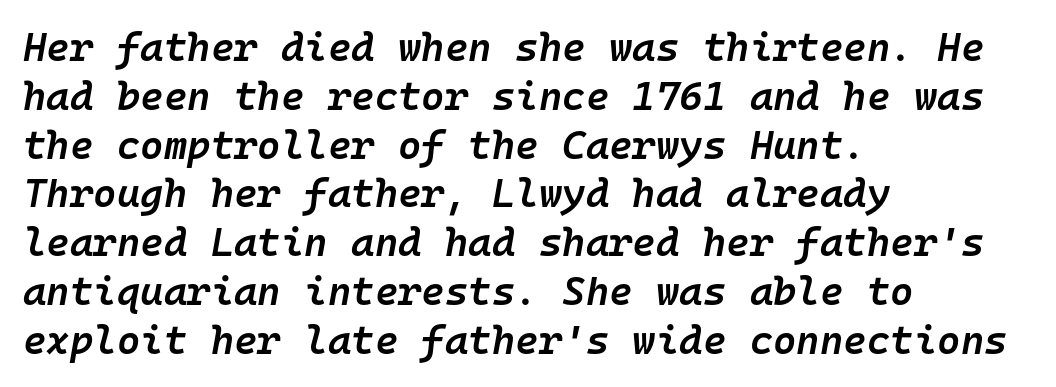
Style check: oblique. This is the in-between weight designers call semibold or demi. The passage shown is not underscored anywhere. This sample has the even, mechanical cadence of fixed-width lettering. Line beginnings align vertically; line endings do not. Inter-character spacing is left at the font's built-in metrics.
